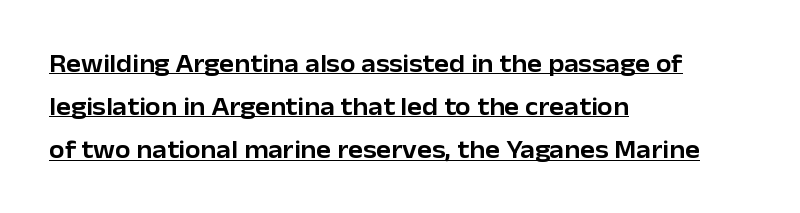
Q: Is the text italic (slanted)? A: No, it is upright.
Q: Is the text underlined? A: Yes.
Q: How is the paragraph aligned? A: Left-aligned.
Q: Is the spacing between letters normal or unusually wide? A: Normal.
